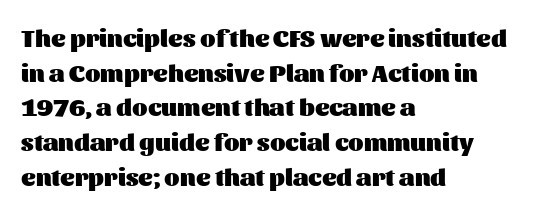
{"italic": "no", "bold": "yes", "underline": "no", "align": "left", "line_spacing": "normal", "line_spacing_ratio": 1.39, "letter_spacing": "normal", "letter_spacing_em": 0.0, "glyph_px": 25}
